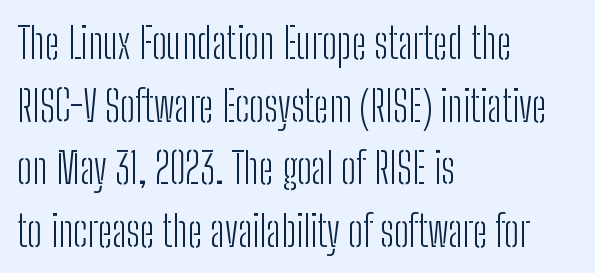
Typographically, this falls in the sans-serif category. Compared with a centered layout, this one pins lines to the left instead. The vertical gap from one line to the next is medium. A typesetter would mark this as roman, not italic.
